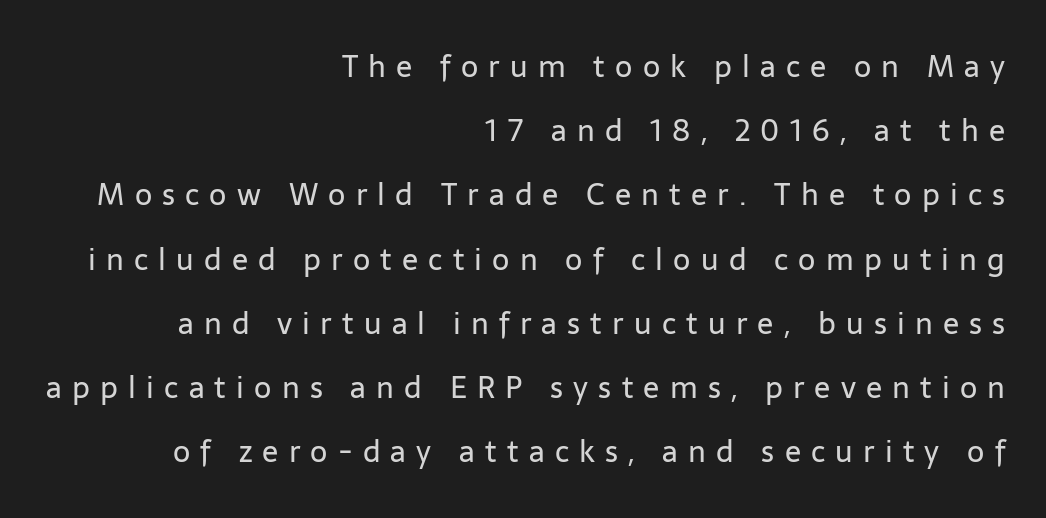
The image shows 30 px regular-weight sans-serif type, upright; set right-aligned, loose line spacing (2.14x), unusually wide letter spacing (+0.34 em), not underlined; low stroke contrast and a medium x-height.
